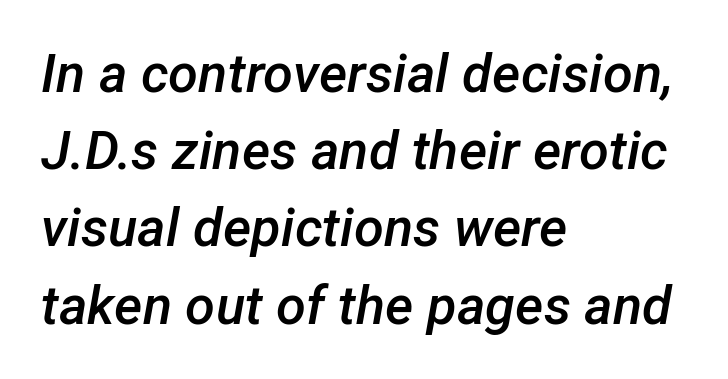
Q: Is the text bold? A: Semi-bold.
Q: Is the text italic (slanted)? A: Yes, it leans right by about 12 degrees.
Q: Is the text underlined? A: No.
Q: How is the paragraph aligned? A: Left-aligned.
Q: Is the spacing between letters normal or unusually wide? A: Normal.
Q: Is the spacing between lines tight, normal or loose? A: Normal.
Q: Width (condensed, normal, or wide)? A: Normal.
Q: Stroke contrast? A: Low.
Q: x-height? A: Medium.
Q: Monospaced? A: No.
